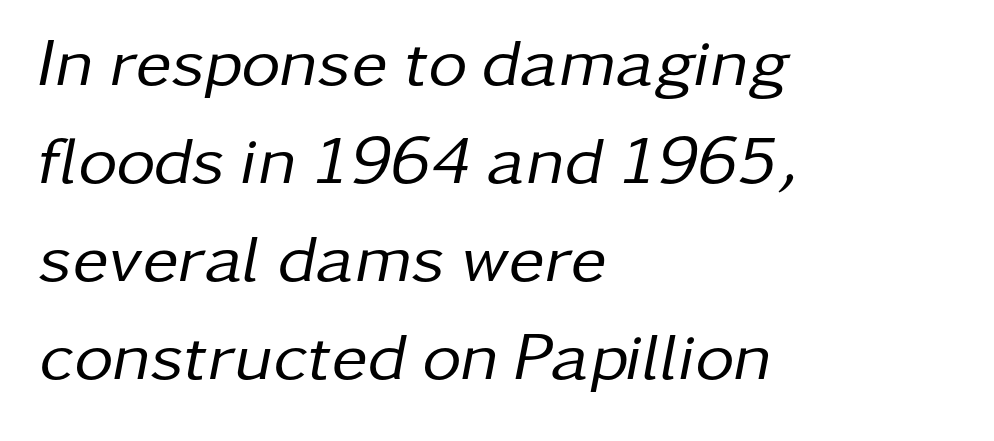
A normal amount of white space separates one row of letters from the next. Think of a printed novel: that variable character pitch is what you see here. The face used here has a pronounced slope to its letters. Heft: none added — not bold. Characters follow at the spacing the type designer built in. Short and long lines alike share a common starting point at left.
